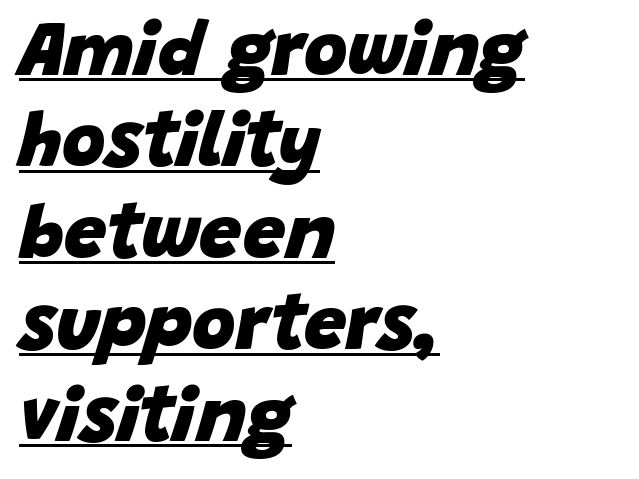
The lines are quadded left. This is oblique type, the kind used for emphasis or titles. The glyphs have the mass of a bold cut. These lines are rendered in a variable-pitch font.
